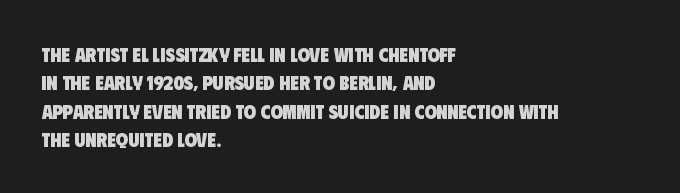
{"bold": "yes", "underline": "no", "align": "left", "line_spacing": "normal", "line_spacing_ratio": 1.42, "letter_spacing": "normal", "letter_spacing_em": 0.0, "glyph_px": 20}
